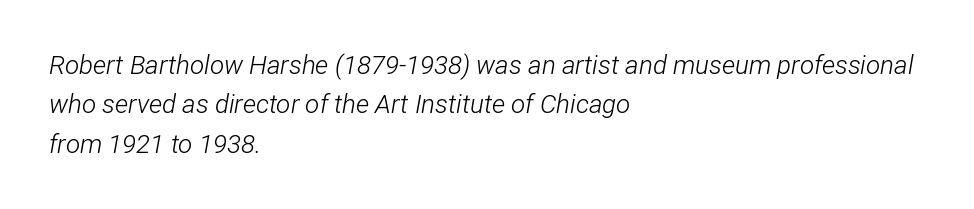
{"italic": "yes", "lean": "right", "slant_degrees": 12, "bold": "no", "underline": "no", "align": "left", "line_spacing": "normal", "line_spacing_ratio": 1.51, "letter_spacing": "normal", "letter_spacing_em": 0.0, "glyph_px": 26}
